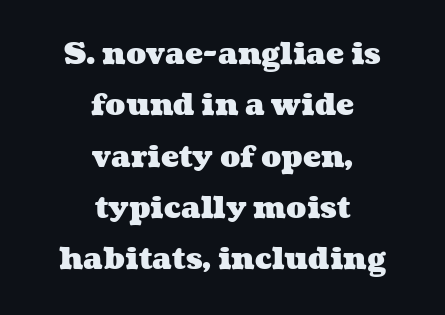
Q: Is the text bold? A: Yes.
Q: Is the text underlined? A: No.
Q: How is the paragraph aligned? A: Centered.
Q: Is the spacing between letters normal or unusually wide? A: Normal.
Q: Width (condensed, normal, or wide)? A: Wide.
Q: Stroke contrast? A: Medium.
Q: x-height? A: Medium.
Q: Monospaced? A: No.
